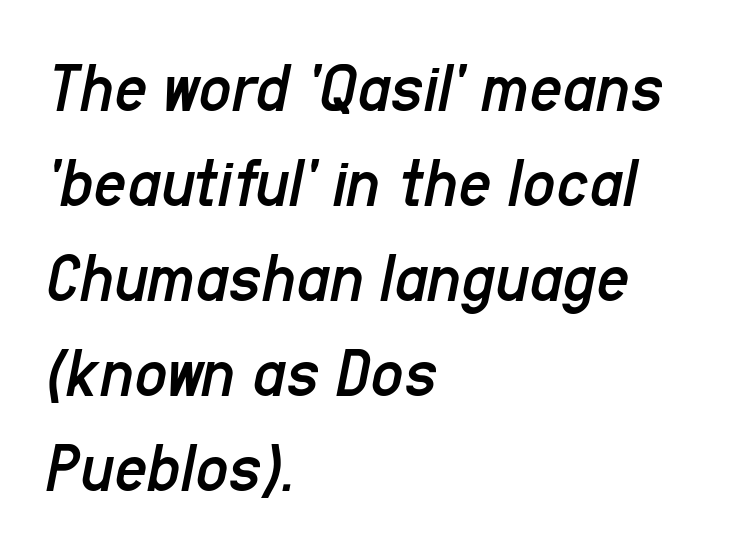
{"italic": "yes", "lean": "right", "slant_degrees": 11, "bold": "no", "weight": "regular", "width": "condensed", "stroke_contrast": "low", "x_height": "medium", "monospaced": "no", "underline": "no", "align": "left", "line_spacing": "normal", "line_spacing_ratio": 1.32, "letter_spacing": "normal", "letter_spacing_em": 0.0, "glyph_px": 72}
